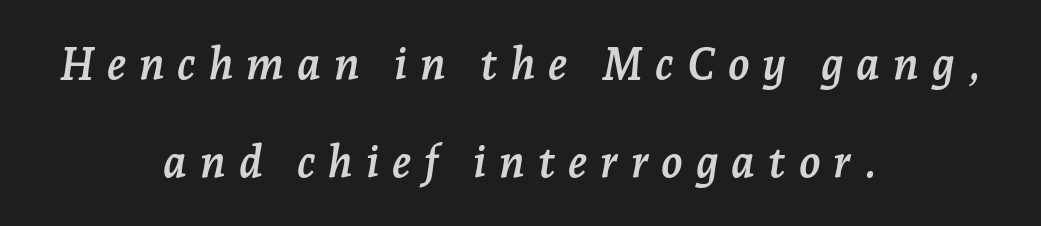
Q: Is the text bold? A: Yes.
Q: Is the text italic (slanted)? A: Yes, it leans right by about 7 degrees.
Q: Is the typeface a serif or a sans-serif typeface? A: Serif.
Q: Is the text underlined? A: No.
Q: How is the paragraph aligned? A: Centered.
Q: Is the spacing between letters normal or unusually wide? A: Unusually wide.
Q: Is the spacing between lines tight, normal or loose? A: Loose.
Q: Width (condensed, normal, or wide)? A: Normal.
Q: Stroke contrast? A: Low.
Q: x-height? A: Medium.
Q: Monospaced? A: No.
